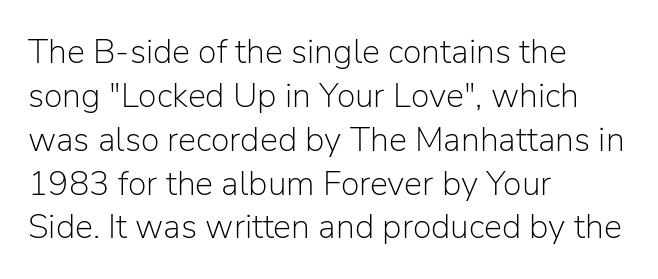
{"serif": "no", "italic": "no", "bold": "no", "weight": "light", "width": "normal", "stroke_contrast": "low", "x_height": "medium", "monospaced": "no", "underline": "no", "align": "left", "line_spacing": "normal", "line_spacing_ratio": 1.29, "letter_spacing": "normal", "letter_spacing_em": 0.0, "glyph_px": 34}
